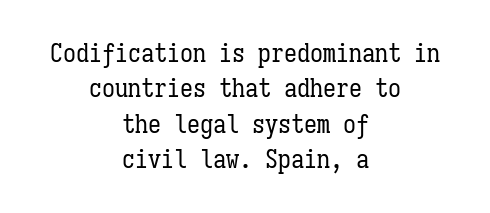
The image shows 26 px text type, upright; set centered, normal line spacing (1.36x), normal letter spacing, not underlined.
